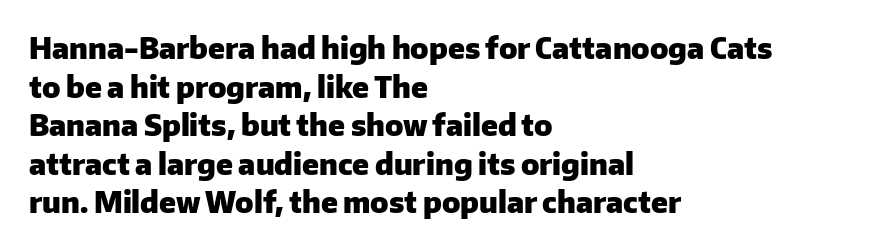
Q: Is the text bold? A: Yes.
Q: Is the text italic (slanted)? A: No, it is upright.
Q: Is the typeface a serif or a sans-serif typeface? A: Sans-serif.
Q: Is the text underlined? A: No.
Q: How is the paragraph aligned? A: Left-aligned.
Q: Is the spacing between letters normal or unusually wide? A: Normal.
Q: Is the spacing between lines tight, normal or loose? A: Normal.
Q: Width (condensed, normal, or wide)? A: Normal.
Q: Stroke contrast? A: Low.
Q: x-height? A: Medium.
Q: Monospaced? A: No.
